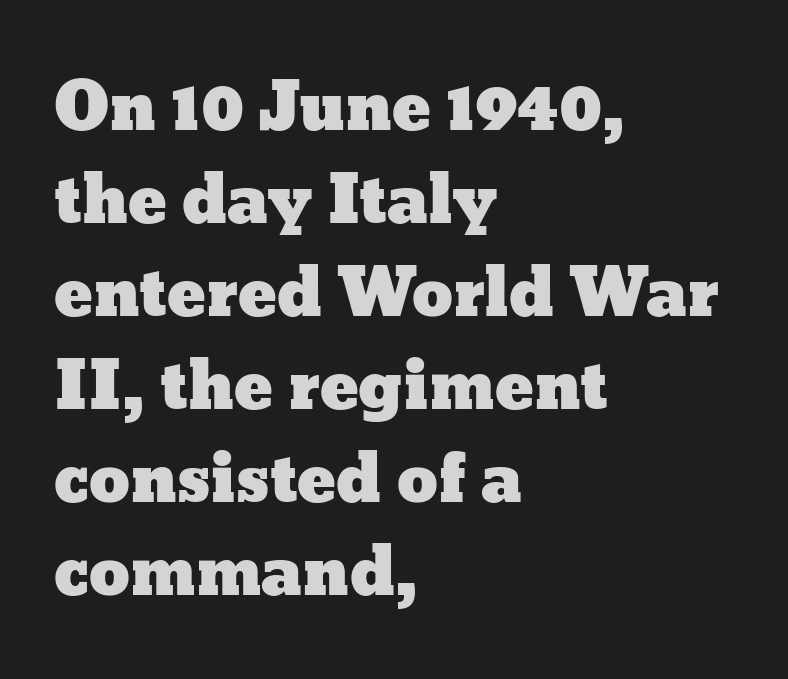
The image shows 65 px wide type, upright; set left-aligned, normal line spacing (1.43x), normal letter spacing, not underlined; low stroke contrast and a medium x-height.
